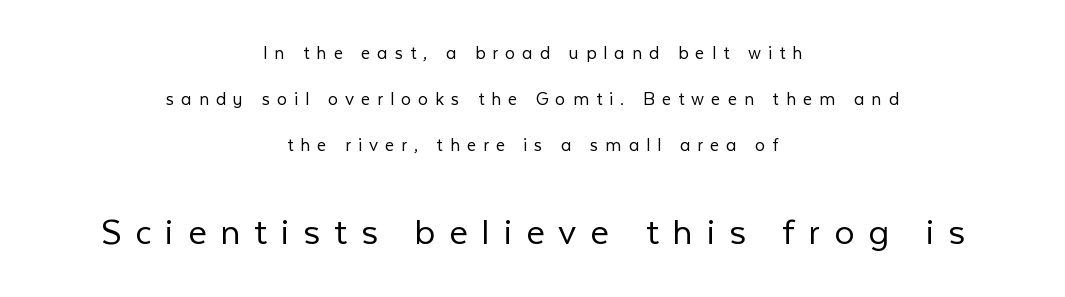
Successive baselines arrive slowly, with a big drop between each. Here the glyphs are tracked loosely, breaking word shapes into spaced letters. Heft: none added — not bold. The passage shown is typed in a proportional face where columns would drift. Unmarked baselines from the first word to the last.
